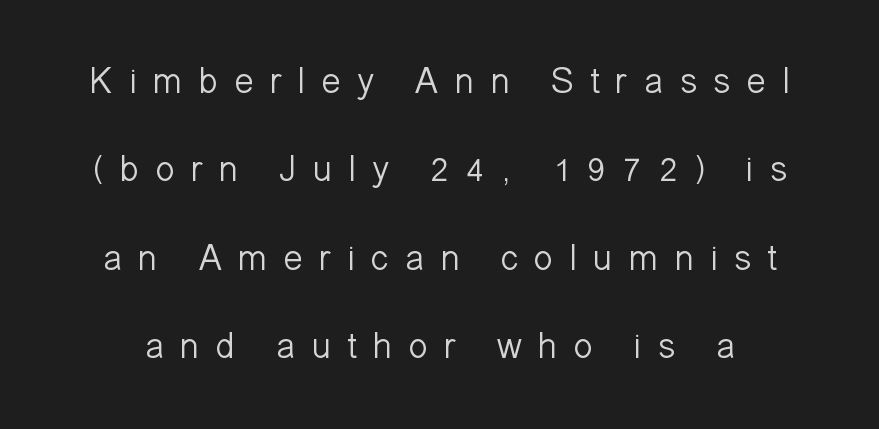
The image shows 37 px light sans-serif type, upright; set loose line spacing (2.39x), unusually wide letter spacing (+0.41 em), not underlined; low stroke contrast and a medium x-height.
